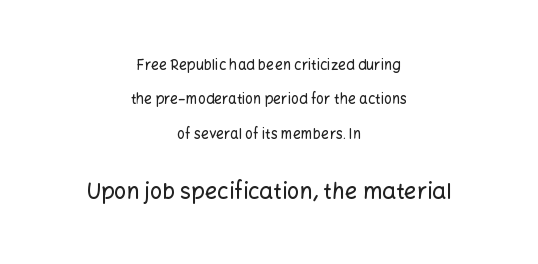
Q: Is the text italic (slanted)? A: No, it is upright.
Q: Is the text underlined? A: No.
Q: How is the paragraph aligned? A: Centered.
Q: Is the spacing between letters normal or unusually wide? A: Normal.
Q: Is the spacing between lines tight, normal or loose? A: Loose.
Q: Which block of text is set in a larger size, the first (top) or the second (bottom)? A: The second (bottom) one.
